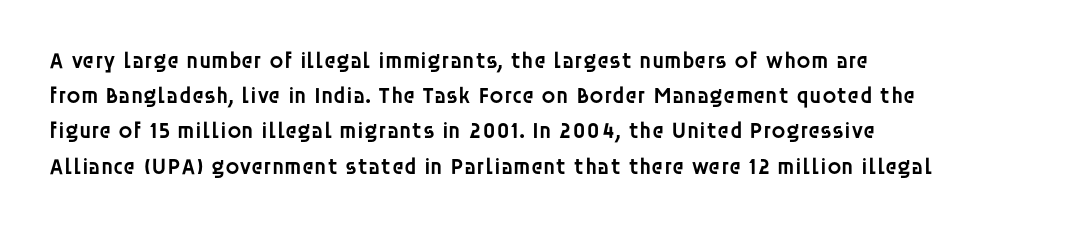
Summary of weight: moderately heavy, a semibold. You could call the tracking neutral — neither tight nor loose. Unmarked baselines from the first word to the last. Quick note: interline space is typical.
